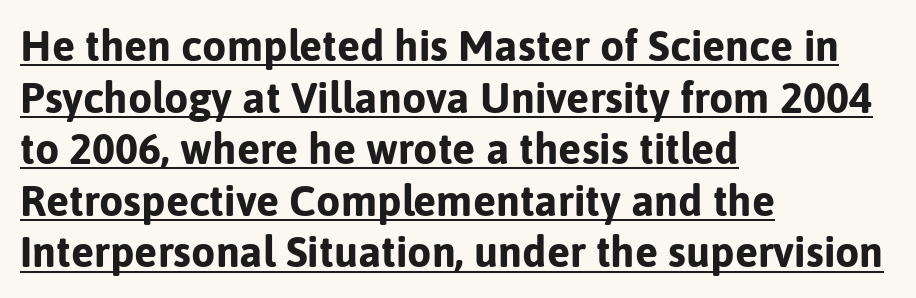
The image shows 43 px bold sans-serif type, upright; set left-aligned, line spacing 1.2x, normal letter spacing, underlined; low stroke contrast and a medium x-height.
